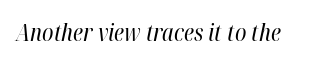
The image shows 23 px text type, italic (leaning right); set normal letter spacing, not underlined.
